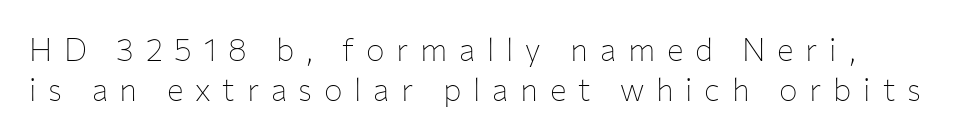
{"serif": "no", "italic": "no", "bold": "no", "weight": "thin", "width": "normal", "stroke_contrast": "low", "x_height": "medium", "monospaced": "no", "underline": "no", "line_spacing": "normal", "line_spacing_ratio": 1.3, "letter_spacing": "wide", "letter_spacing_em": 0.38, "glyph_px": 31}
